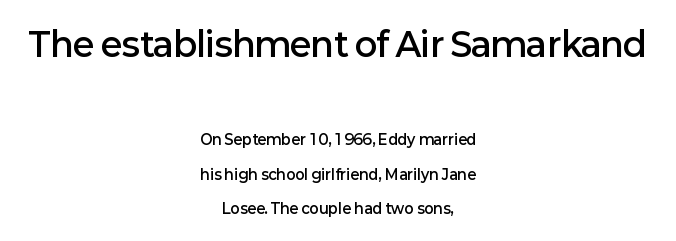
This rendering features lettering with no underline. Notice how the passage keeps no hard edge, just a central spine. Ascenders rise straight up at ninety degrees. Looks like regular typesetting: each glyph gets only the width it needs.
